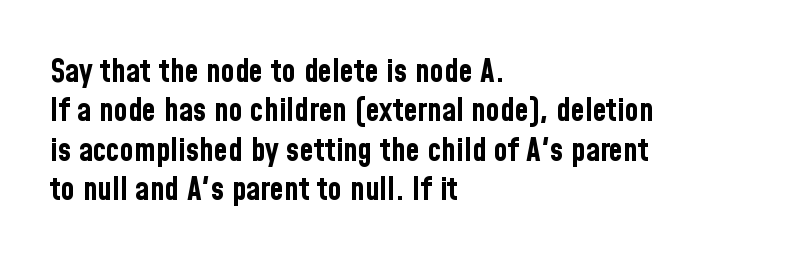
Italic? Not at all — the glyphs are vertical. Rule under the text: the space is simply empty. Unlike a traditional serif, this face leaves its strokes unadorned. In CSS terms this would be text-align: left. The line texture is even and compact thanks to regular tracking.
